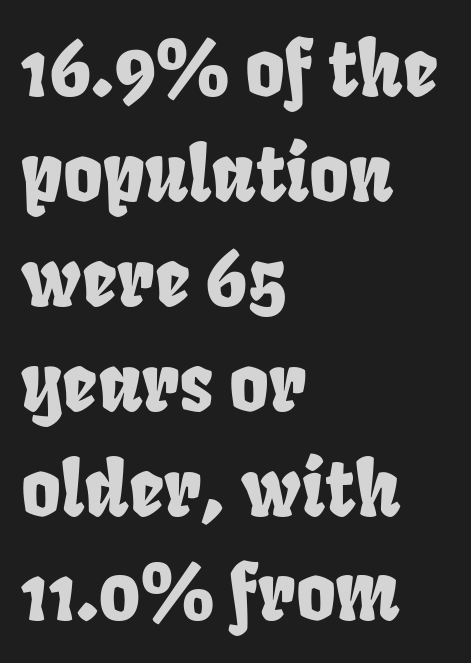
Q: Is the typeface a serif or a sans-serif typeface? A: Sans-serif.
Q: Is the text underlined? A: No.
Q: How is the paragraph aligned? A: Left-aligned.
Q: Is the spacing between letters normal or unusually wide? A: Normal.
Q: Is the spacing between lines tight, normal or loose? A: Normal.
Q: Width (condensed, normal, or wide)? A: Condensed.
Q: Stroke contrast? A: Low.
Q: x-height? A: Large.
Q: Monospaced? A: No.
